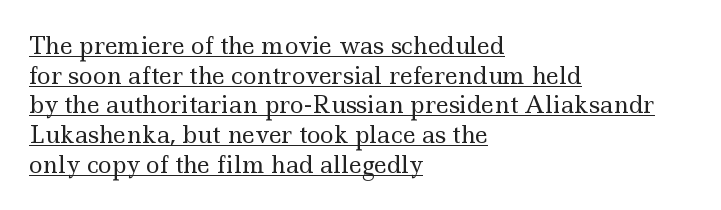
The image shows 23 px text type, upright; set left-aligned, normal line spacing (1.29x), normal letter spacing, underlined.
